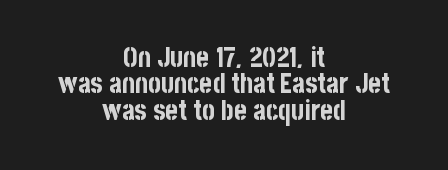
The text block is weighted toward neither margin, spreading evenly from the middle. Successive baselines arrive quickly, one right under another. If you drew a line through each stem, it would be perfectly vertical. Nobody drew a line under any word here. Heavy-handed strokes throughout: this text is bold. Default kerning and tracking; the words read as compact shapes.
